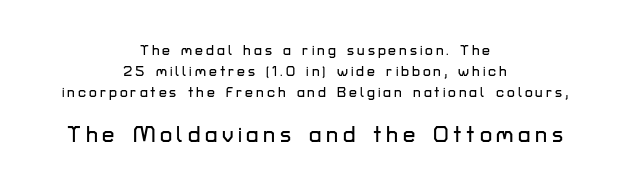
Q: Is the text italic (slanted)? A: No, it is upright.
Q: Is the text underlined? A: No.
Q: How is the paragraph aligned? A: Centered.
Q: Is the spacing between letters normal or unusually wide? A: Unusually wide.
Q: Is the spacing between lines tight, normal or loose? A: Normal.
Q: Which block of text is set in a larger size, the first (top) or the second (bottom)? A: The second (bottom) one.
